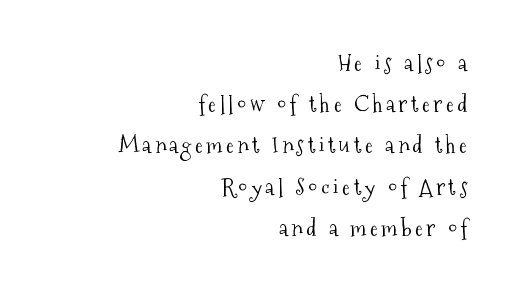
Q: Is the text bold? A: No.
Q: Is the text italic (slanted)? A: No, it is upright.
Q: Is the text underlined? A: No.
Q: How is the paragraph aligned? A: Right-aligned.
